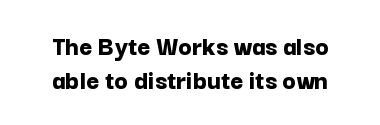
Q: Is the text bold? A: Yes.
Q: Is the text italic (slanted)? A: No, it is upright.
Q: Is the typeface a serif or a sans-serif typeface? A: Sans-serif.
Q: Is the text underlined? A: No.
Q: How is the paragraph aligned? A: Centered.
Q: Is the spacing between letters normal or unusually wide? A: Normal.
Q: Width (condensed, normal, or wide)? A: Normal.
Q: Stroke contrast? A: Low.
Q: x-height? A: Medium.
Q: Monospaced? A: No.
